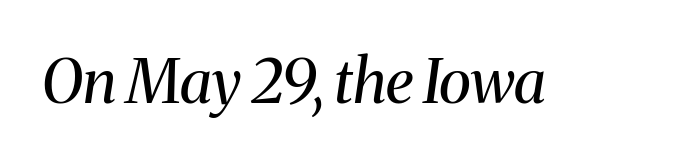
The image shows 61 px regular-weight serif type, italic (leaning right); set normal letter spacing, not underlined; medium stroke contrast and a medium x-height.
